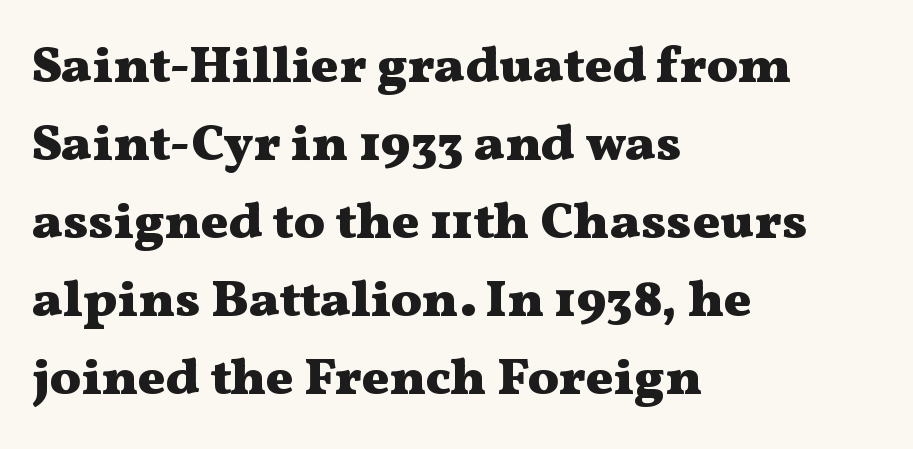
The passage shown is typed in a proportional face where columns would drift. Italic: no, the glyphs are upright roman. These lines keep a tight, regular rhythm from letter to letter. Nobody drew a line under any word here.
